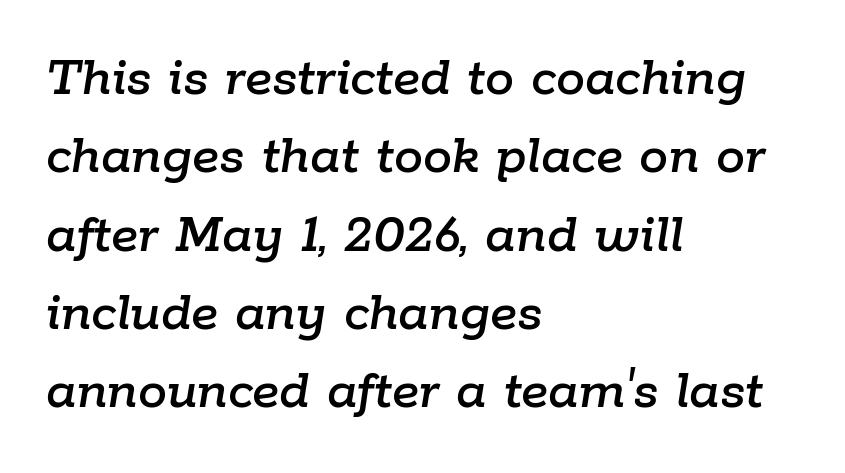
Each row of text sits above clean, open space. Casual observation: everything's shoved over to the left. These lines are rendered in a variable-pitch font. Leading matches the norm, producing a regular column.
